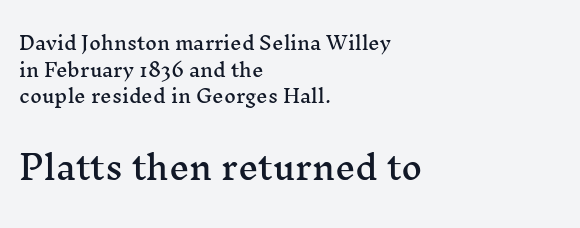
{"serif": "yes", "italic": "no", "width": "wide", "stroke_contrast": "medium", "x_height": "medium", "monospaced": "no", "underline": "no", "align": "left", "line_spacing": "normal", "line_spacing_ratio": 1.48, "letter_spacing": "normal", "letter_spacing_em": 0.0, "larger_block": "second", "size_ratio": 1.78, "glyph_px": 32}
